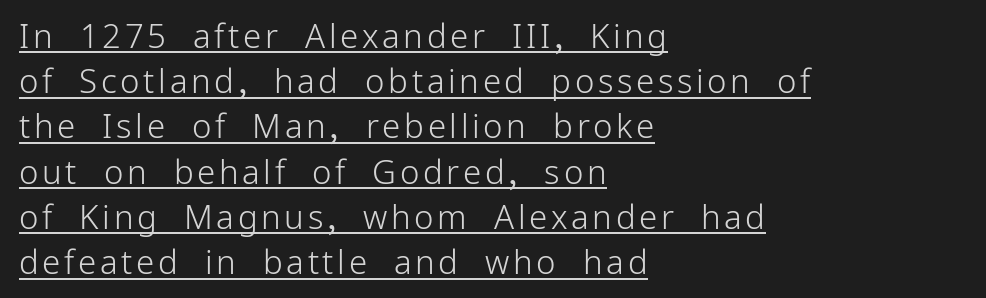
Q: Is the text bold? A: No.
Q: Is the text italic (slanted)? A: No, it is upright.
Q: Is the typeface a serif or a sans-serif typeface? A: Sans-serif.
Q: Is the text underlined? A: Yes.
Q: How is the paragraph aligned? A: Left-aligned.
Q: Is the spacing between lines tight, normal or loose? A: Normal.
Q: Width (condensed, normal, or wide)? A: Normal.
Q: Stroke contrast? A: Low.
Q: x-height? A: Medium.
Q: Monospaced? A: No.
